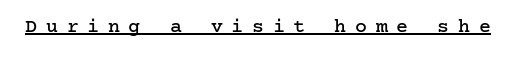
You could only call the tracking loose — the letters float apart. It's the straight-up-and-down kind of type. Underlining? Definitely there.
